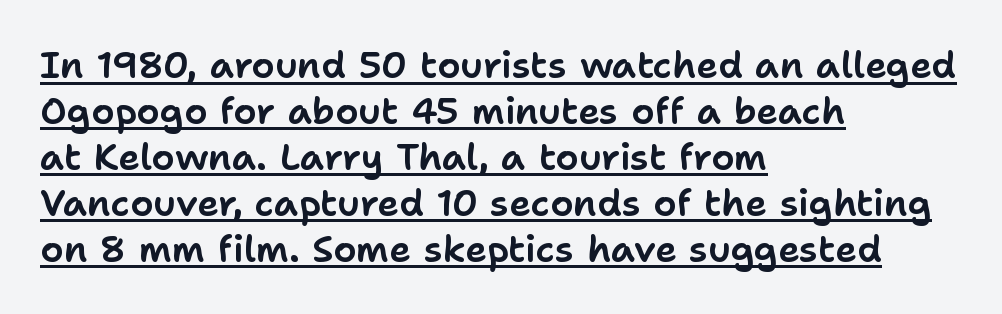
Each line starts at the same left margin while the right side varies. No italicization has been applied; the sample stays upright. Varying glyph widths throughout — classic text-font behaviour. The face used here appears with an underline applied. Glyph-to-glyph distance matches everyday printed text.
